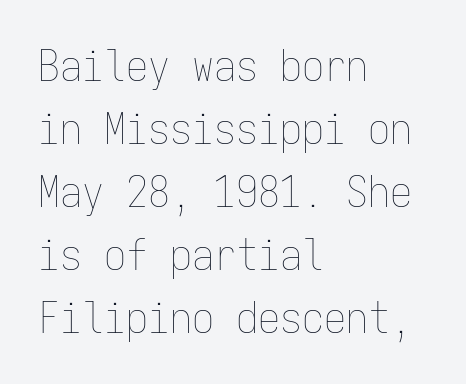
{"italic": "no", "bold": "no", "weight": "thin", "width": "condensed", "stroke_contrast": "low", "x_height": "medium", "monospaced": "yes", "underline": "no", "align": "left", "line_spacing": "normal", "line_spacing_ratio": 1.43, "letter_spacing": "normal", "letter_spacing_em": 0.0, "glyph_px": 44}
